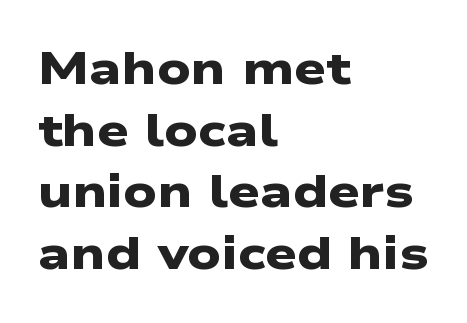
No feet cap the strokes, marking this as sans-serif type. Observe the ordinary spacing: letters are neighbours, not strangers. Notice how descenders clear the ascenders below comfortably — that's standard leading. The passage shown is typed in a proportional face where columns would drift. Is the type bold? Yes — the strokes are clearly thick and heavy. Visually the block forms a straight wall on the left and a jagged coastline on the right.
